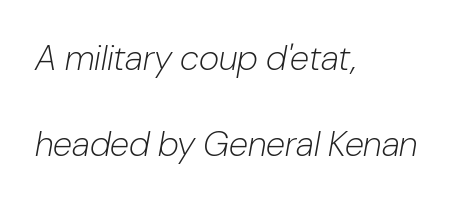
Letters rest on an invisible, unmarked baseline. There is no visible air inserted between adjacent glyphs. Italic: yes, the glyphs are oblique. If you drew a ruler down the left edge, every line would touch it. This is not heavy type; no bold has been used. Here the designer chose a conventional face with non-uniform glyph widths.
